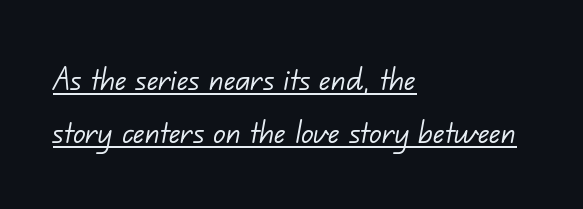
{"serif": "no", "bold": "no", "weight": "light", "width": "normal", "stroke_contrast": "low", "x_height": "small", "monospaced": "no", "underline": "yes", "align": "left", "line_spacing": "normal", "line_spacing_ratio": 1.4, "letter_spacing": "normal", "letter_spacing_em": 0.0, "glyph_px": 38}
